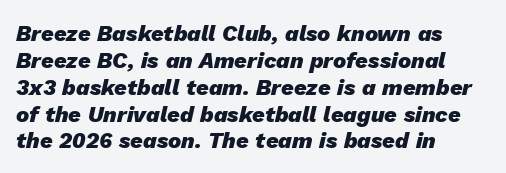
{"italic": "yes", "lean": "right", "slant_degrees": 13, "bold": "yes", "underline": "no", "align": "left", "line_spacing_ratio": 1.22, "letter_spacing": "normal", "letter_spacing_em": 0.0, "glyph_px": 22}
